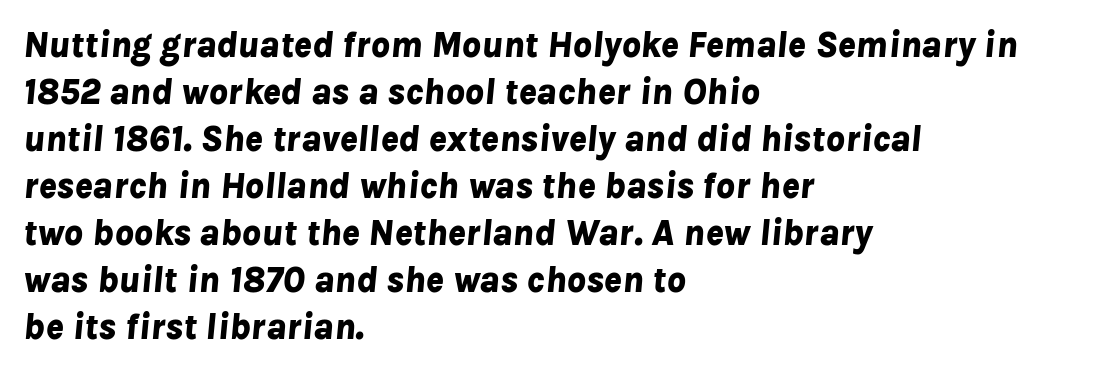
Looking at the ascenders, they clearly lean. Rule under the text: the space is simply empty. The text block is weighted toward the left margin, trailing off unevenly rightward. The letters sit at their default tracking, neither squeezed nor spread.
